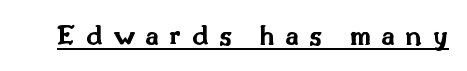
{"serif": "no", "italic": "no", "bold": "yes", "weight": "bold", "width": "wide", "stroke_contrast": "medium", "x_height": "small", "monospaced": "no", "underline": "yes", "letter_spacing": "wide", "letter_spacing_em": 0.36, "glyph_px": 29}
